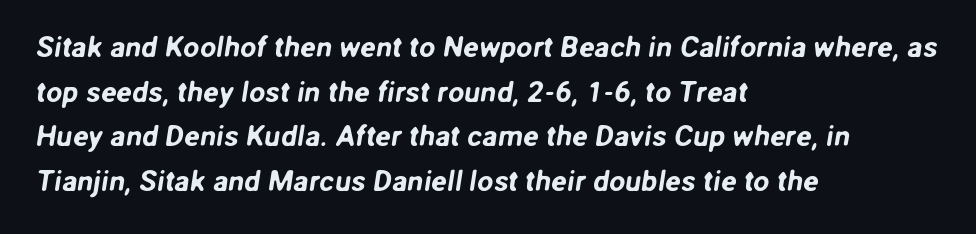
{"serif": "no", "width": "normal", "stroke_contrast": "low", "x_height": "medium", "monospaced": "no", "underline": "no", "align": "left", "line_spacing": "normal", "line_spacing_ratio": 1.54, "letter_spacing": "normal", "letter_spacing_em": 0.0, "glyph_px": 29}
